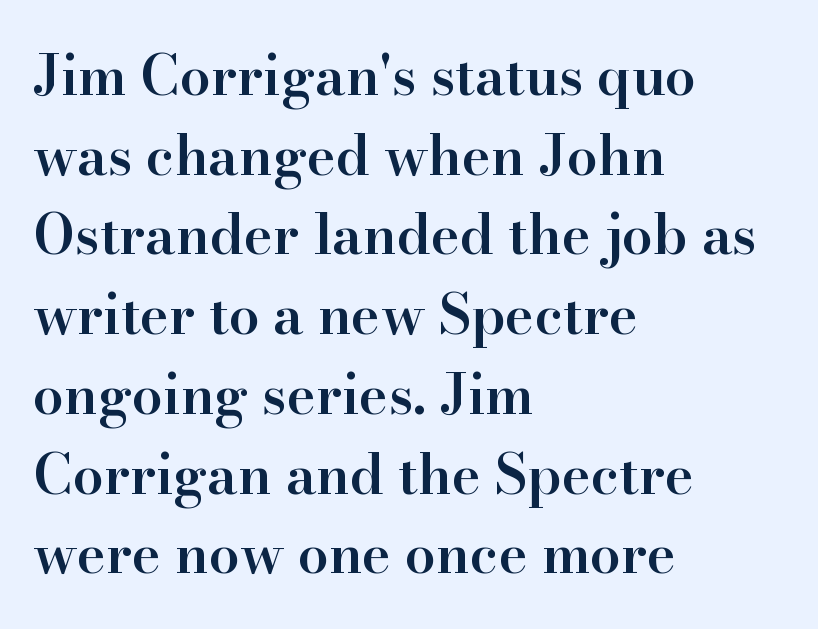
The image shows 55 px semibold serif type, upright; set left-aligned, normal line spacing (1.45x), normal letter spacing, not underlined; high stroke contrast and a small x-height.
